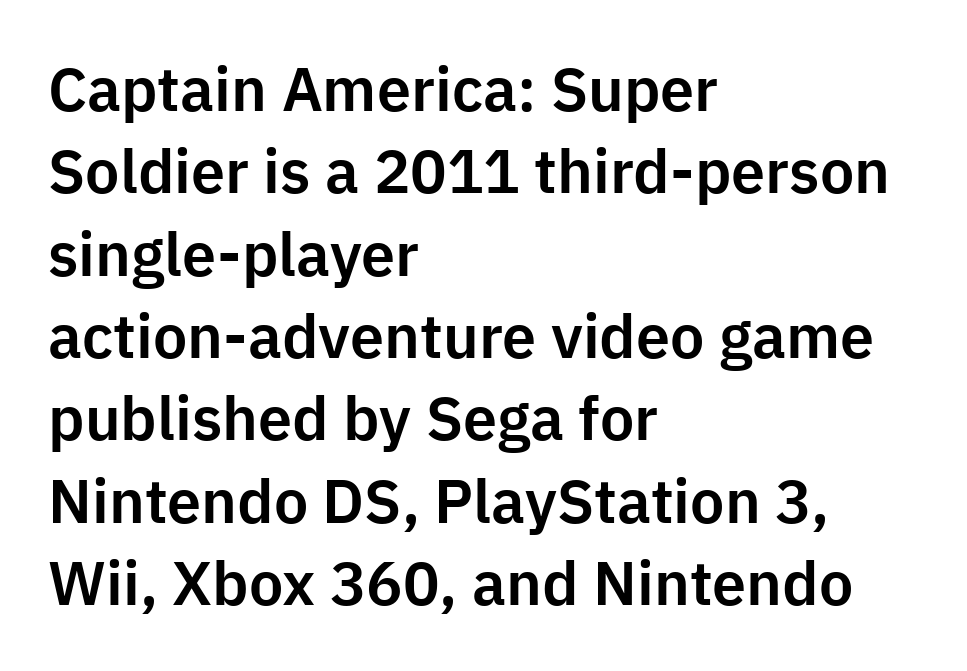
Q: Is the text italic (slanted)? A: No, it is upright.
Q: Is the typeface a serif or a sans-serif typeface? A: Sans-serif.
Q: Is the text underlined? A: No.
Q: How is the paragraph aligned? A: Left-aligned.
Q: Is the spacing between letters normal or unusually wide? A: Normal.
Q: Is the spacing between lines tight, normal or loose? A: Normal.
Q: Width (condensed, normal, or wide)? A: Normal.
Q: Stroke contrast? A: Low.
Q: x-height? A: Medium.
Q: Monospaced? A: No.
